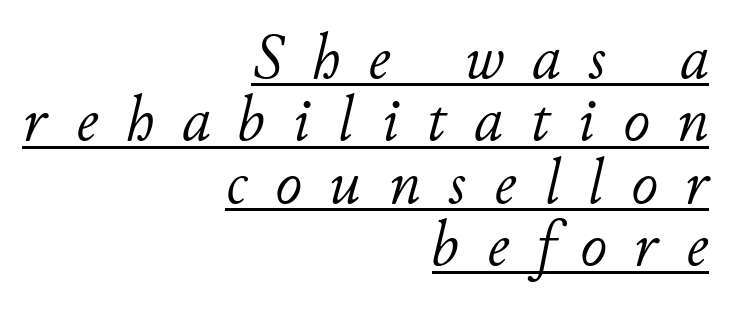
The face used here has a pronounced slope to its letters. The font is comparable to plain body text, perhaps lighter. This is underlined copy, the kind a proofreader might mark for attention. You could not count columns in this text — the font is proportionally spaced. Reading down the block, your eye finds every line finishing at a fixed right position. Is the letter spacing exaggerated? Yes — the characters are pushed far apart.
